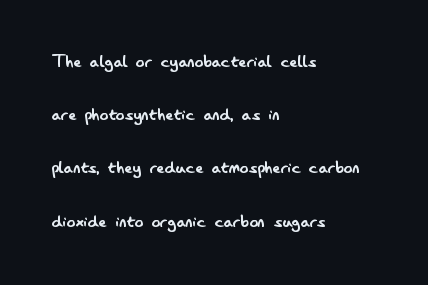
{"italic": "no", "bold": "no", "underline": "no", "align": "left", "line_spacing": "loose", "line_spacing_ratio": 2.42, "letter_spacing": "normal", "letter_spacing_em": 0.0, "glyph_px": 22}
